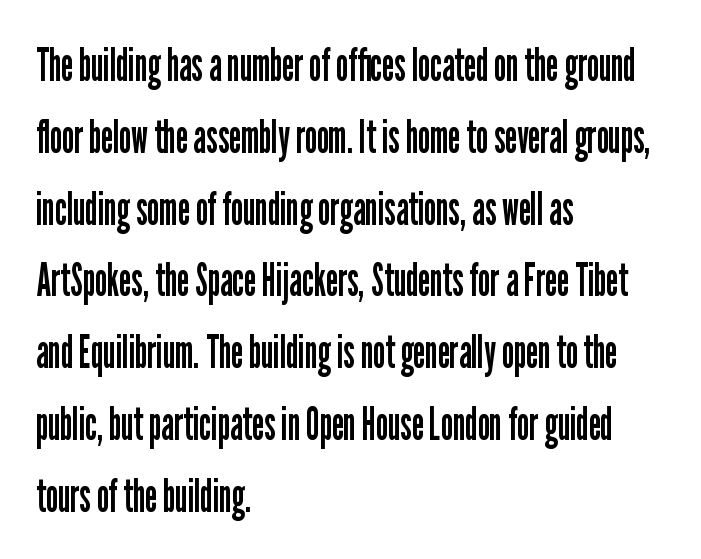
Q: Is the text bold? A: No.
Q: Is the text italic (slanted)? A: No, it is upright.
Q: Is the typeface a serif or a sans-serif typeface? A: Sans-serif.
Q: Is the text underlined? A: No.
Q: How is the paragraph aligned? A: Left-aligned.
Q: Is the spacing between letters normal or unusually wide? A: Normal.
Q: Is the spacing between lines tight, normal or loose? A: Normal.
Q: Width (condensed, normal, or wide)? A: Condensed.
Q: Stroke contrast? A: Low.
Q: x-height? A: Medium.
Q: Monospaced? A: No.
